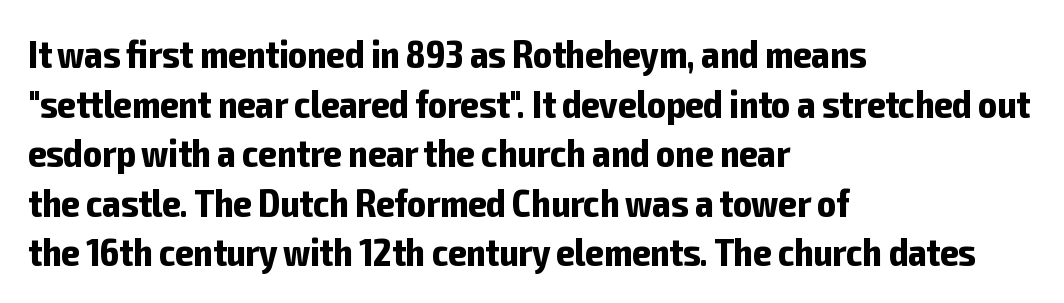
The image shows 39 px bold, condensed sans-serif type, upright; set left-aligned, normal line spacing (1.27x), normal letter spacing, not underlined; low stroke contrast and a medium x-height.
